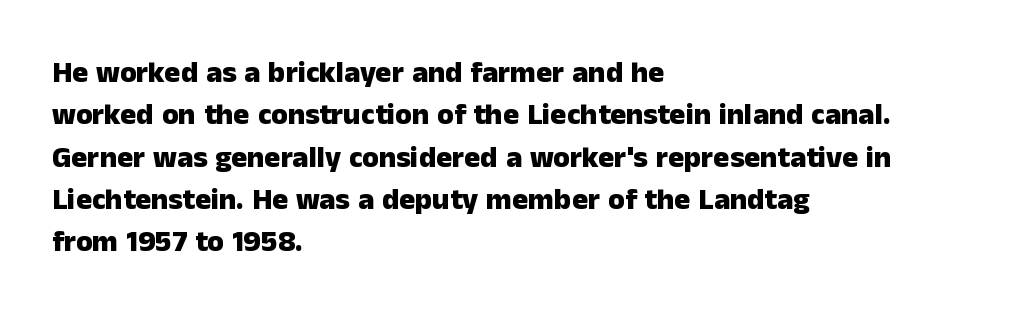
Q: Is the text bold? A: Yes.
Q: Is the text italic (slanted)? A: No, it is upright.
Q: Is the typeface a serif or a sans-serif typeface? A: Sans-serif.
Q: Is the text underlined? A: No.
Q: How is the paragraph aligned? A: Left-aligned.
Q: Is the spacing between letters normal or unusually wide? A: Normal.
Q: Is the spacing between lines tight, normal or loose? A: Normal.
Q: Width (condensed, normal, or wide)? A: Normal.
Q: Stroke contrast? A: Low.
Q: x-height? A: Medium.
Q: Monospaced? A: No.
